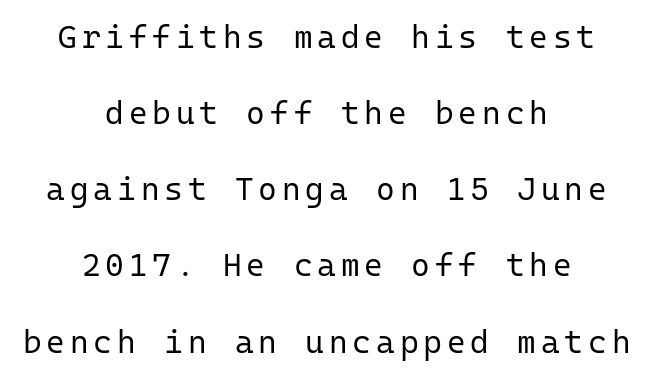
{"serif": "no", "italic": "no", "bold": "no", "weight": "regular", "width": "normal", "stroke_contrast": "low", "x_height": "medium", "monospaced": "yes", "underline": "no", "align": "center", "line_spacing": "loose", "line_spacing_ratio": 2.38, "glyph_px": 32}
